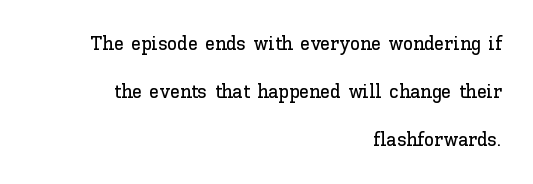
{"italic": "no", "underline": "no", "align": "right", "line_spacing": "loose", "line_spacing_ratio": 2.41, "letter_spacing": "normal", "letter_spacing_em": 0.0, "glyph_px": 20}
